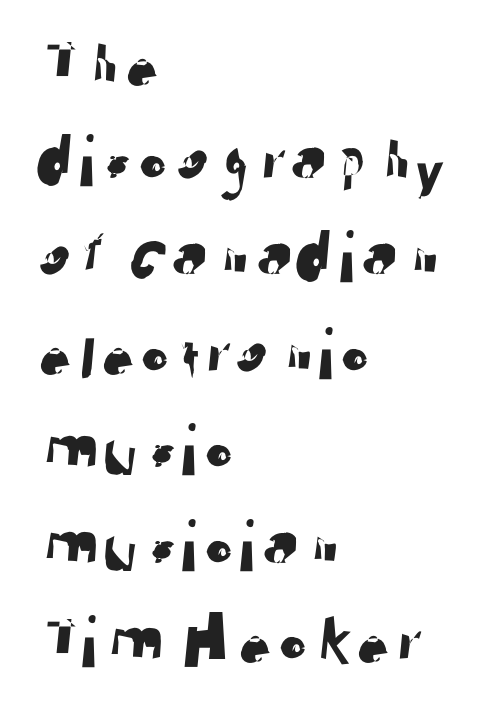
A typesetter would call this proportional, since set widths differ per character. Check where the strokes stop: nothing finishes them off — pure sans. Compared with typical body copy, the letter spacing here is the same. The string is rendered with underlining switched off. Is the block centered? No — it sits flush against the left margin.
